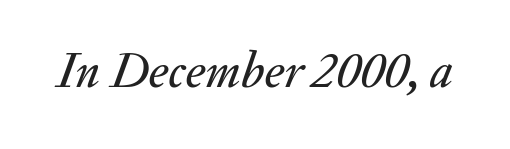
Q: Is the text italic (slanted)? A: Yes, it leans right by about 20 degrees.
Q: Is the text underlined? A: No.
Q: Is the spacing between letters normal or unusually wide? A: Normal.
Q: Width (condensed, normal, or wide)? A: Normal.
Q: Stroke contrast? A: Medium.
Q: x-height? A: Small.
Q: Monospaced? A: No.
